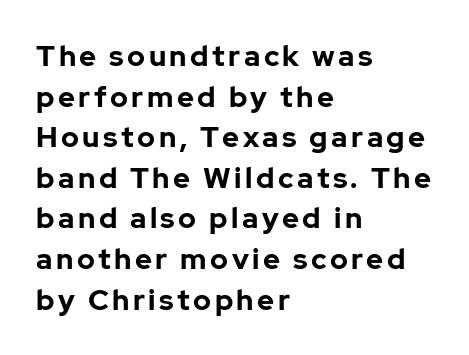
Q: Is the text bold? A: Yes.
Q: Is the text italic (slanted)? A: No, it is upright.
Q: Is the typeface a serif or a sans-serif typeface? A: Sans-serif.
Q: Is the text underlined? A: No.
Q: How is the paragraph aligned? A: Left-aligned.
Q: Is the spacing between lines tight, normal or loose? A: Normal.
Q: Width (condensed, normal, or wide)? A: Normal.
Q: Stroke contrast? A: Low.
Q: x-height? A: Medium.
Q: Monospaced? A: No.
